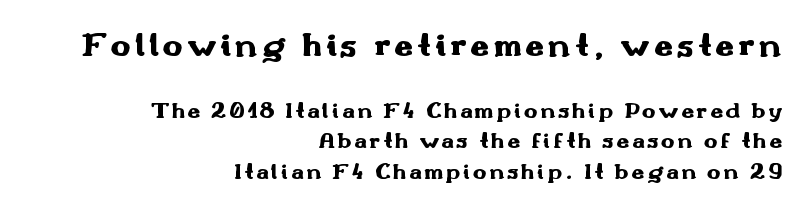
{"serif": "no", "italic": "no", "bold": "yes", "weight": "heavy", "width": "wide", "stroke_contrast": "medium", "x_height": "small", "monospaced": "no", "underline": "no", "align": "right", "line_spacing": "normal", "line_spacing_ratio": 1.32, "larger_block": "first", "size_ratio": 1.48, "glyph_px": 34}
